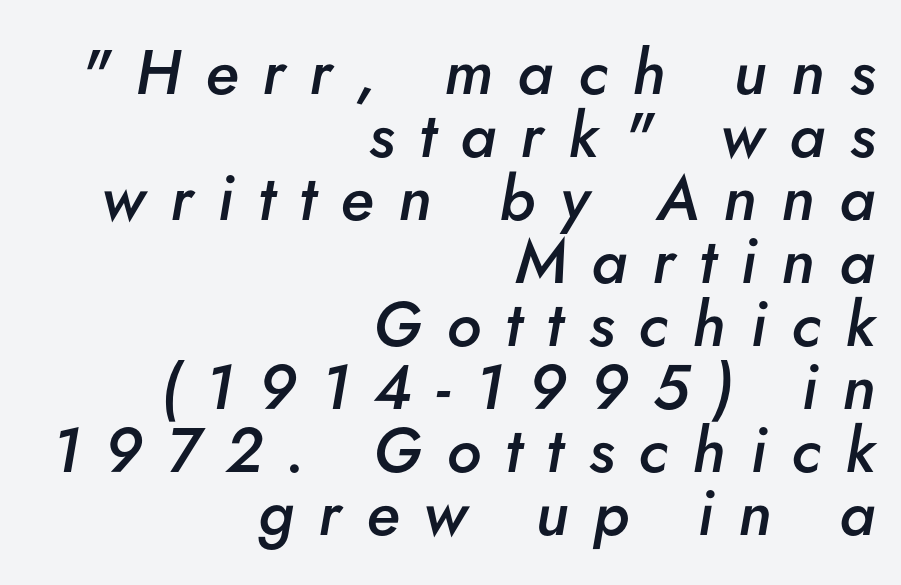
You could not count columns in this text — the font is proportionally spaced. Notice how the stems are inclined rather than vertical — that's the hallmark of italics. A bit beefed up — I'd call it semibold rather than bold. Cramped leading. How are the letters spaced? Widely, with obvious added tracking.
